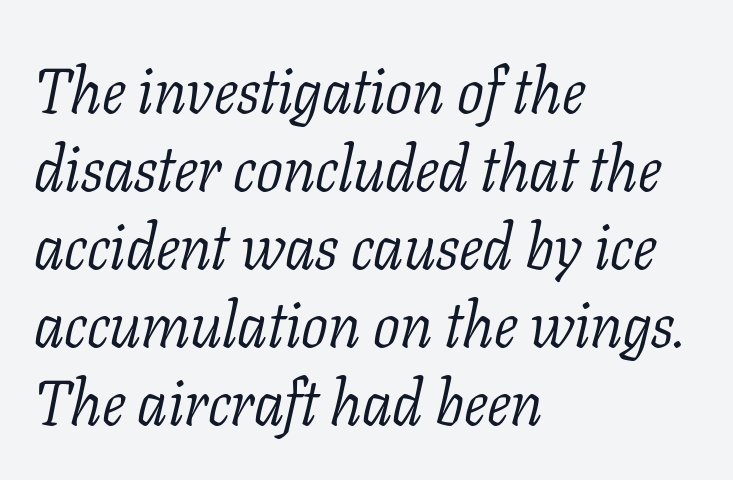
The rendering keeps characters at their native spacing. The strokes are not fattened; the text isn't bold. The letters advance in unequal steps, a hallmark of proportional type. Is this a sans? No — the strokes have serifs.
